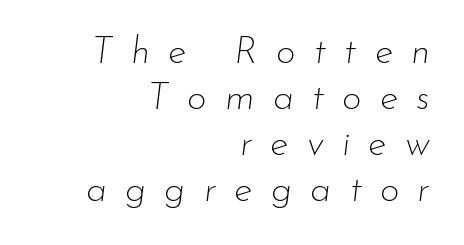
These lines were composed using italics. The string is rendered with underlining switched off. A typesetter would call this heavily tracked-out type. The passage is arranged like a letterhead date or caption credit — flush right. These glyphs show unthickened strokes, regular width or finer. A typesetter would call this proportional, since set widths differ per character.
